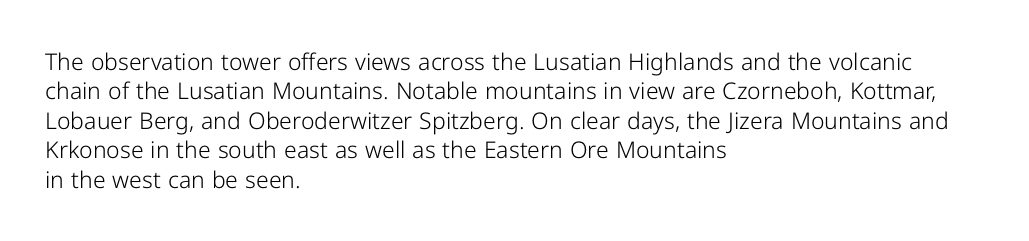
{"italic": "no", "bold": "no", "underline": "no", "align": "left", "line_spacing": "normal", "line_spacing_ratio": 1.28, "letter_spacing": "normal", "letter_spacing_em": 0.0, "glyph_px": 23}
